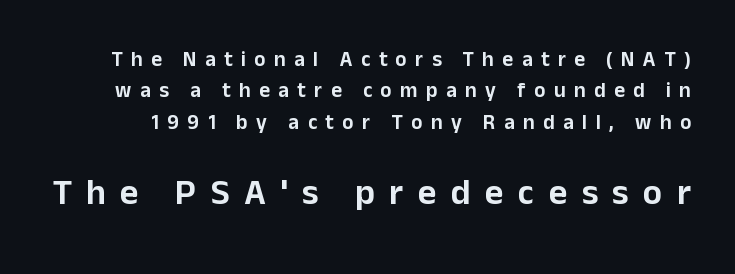
The image shows 36 px sans-serif type, upright; set normal line spacing (1.5x), unusually wide letter spacing (+0.4 em), not underlined; the second (bottom) block is 1.71x larger; low stroke contrast and a medium x-height.
